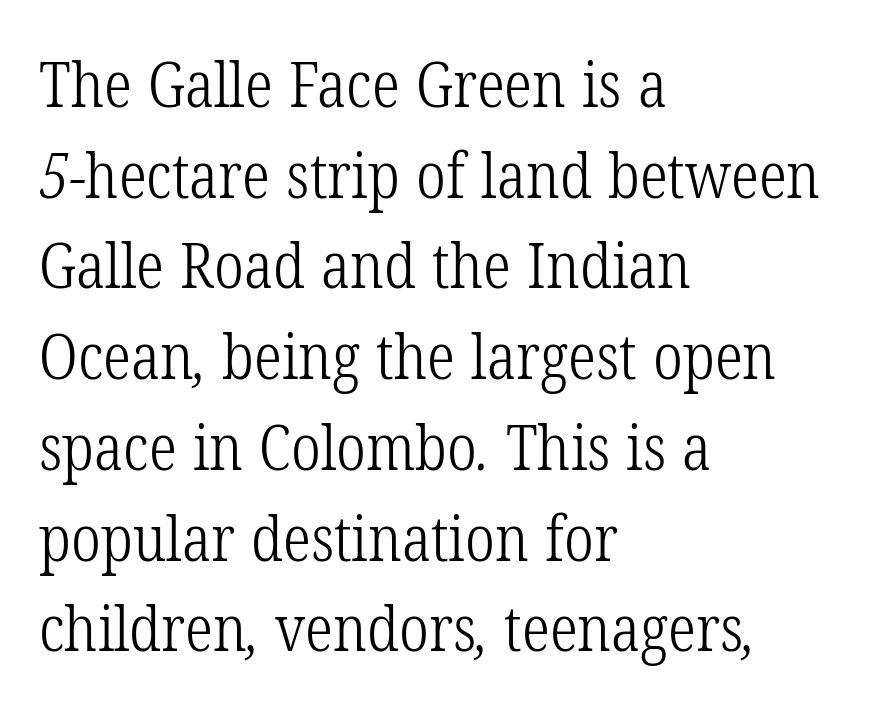
The image shows 63 px light, condensed serif type; set left-aligned, normal line spacing (1.44x), normal letter spacing, not underlined; low stroke contrast and a medium x-height.
